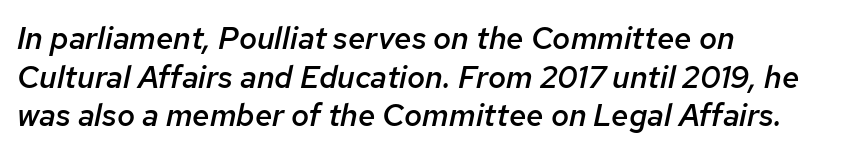
The image shows 31 px semibold type, italic (leaning right); set left-aligned, normal line spacing (1.25x), normal letter spacing, not underlined; low stroke contrast and a medium x-height.
